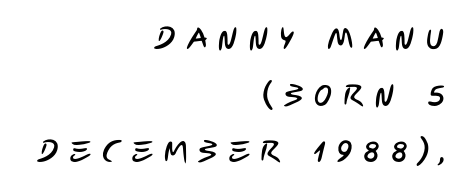
{"serif": "no", "width": "condensed", "stroke_contrast": "low", "x_height": "large", "monospaced": "no", "underline": "no", "align": "right", "line_spacing_ratio": 1.89, "letter_spacing": "wide", "letter_spacing_em": 0.37, "glyph_px": 30}
